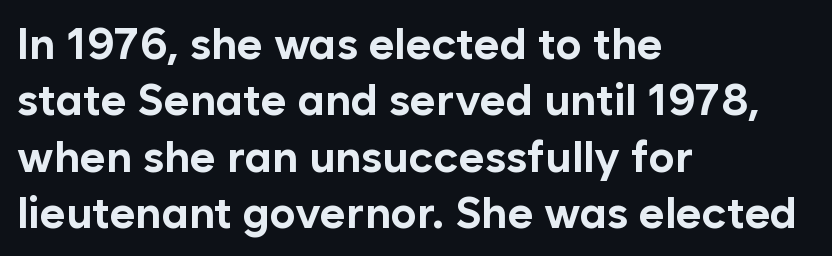
This rendering employs a face without finishing strokes, i.e., a sans-serif. Is there much room between lines? A standard amount, neither cramped nor airy. The words here are not underlined. Note the varied advance widths — an 'i' is clearly narrower than an 'm'. If you drew a line through each stem, it would be perfectly vertical.
